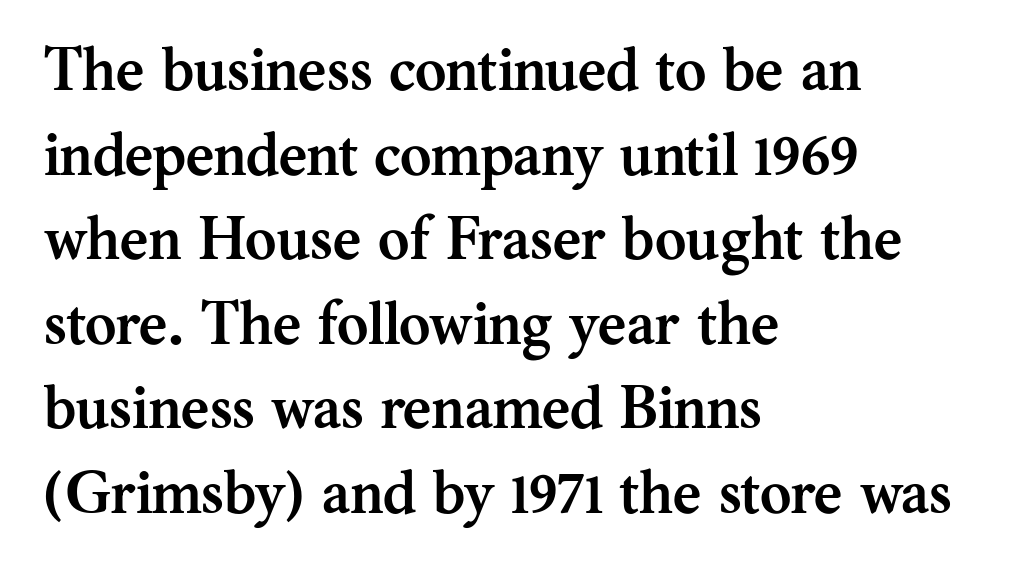
Nobody touched the tracking dial on this one. Does the type have serifs? Yes, each stem ends in a small foot. Italic? Not at all — the glyphs are vertical. The letters advance in unequal steps, a hallmark of proportional type. This is heavy type, rendered in bold.
